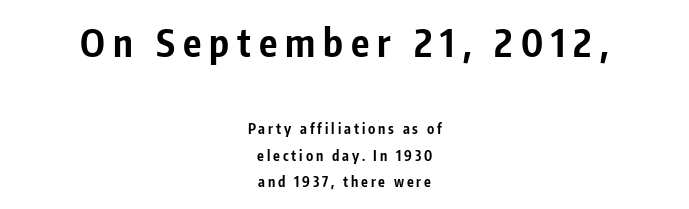
The image shows 38 px bold, condensed sans-serif type, upright; set centered, line spacing 1.89x, unusually wide letter spacing (+0.21 em), not underlined; the first (top) block is 2.71x larger; low stroke contrast and a medium x-height.
